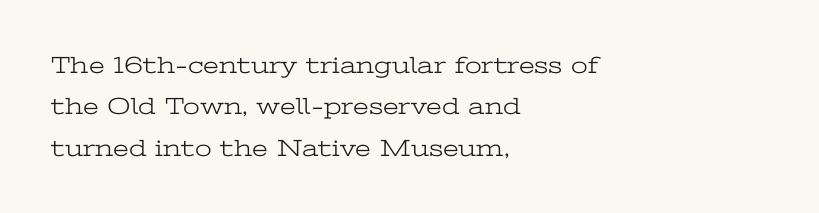
{"italic": "no", "bold": "no", "underline": "no", "align": "left", "line_spacing_ratio": 1.72, "letter_spacing": "normal", "letter_spacing_em": 0.0, "glyph_px": 24}
